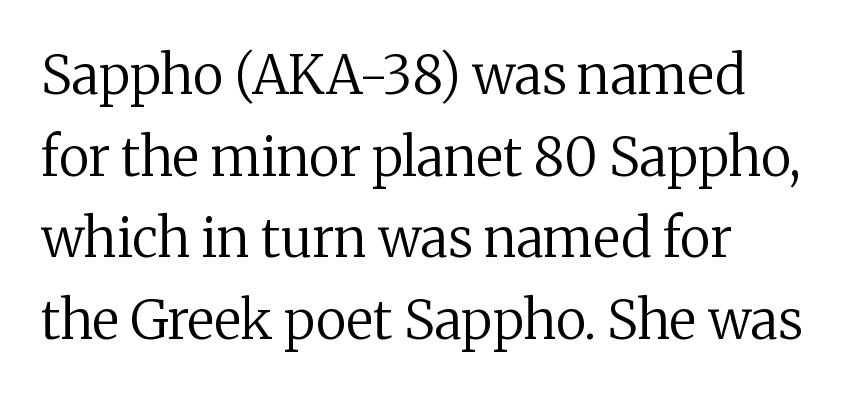
{"serif": "yes", "italic": "no", "bold": "no", "weight": "regular", "width": "normal", "stroke_contrast": "medium", "x_height": "medium", "monospaced": "no", "underline": "no", "align": "left", "line_spacing": "normal", "line_spacing_ratio": 1.54, "letter_spacing": "normal", "letter_spacing_em": 0.0, "glyph_px": 53}
